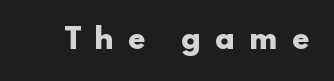
{"serif": "no", "italic": "no", "bold": "yes", "weight": "heavy", "width": "wide", "stroke_contrast": "low", "x_height": "small", "monospaced": "no", "underline": "no", "letter_spacing": "wide", "letter_spacing_em": 0.49, "glyph_px": 28}
